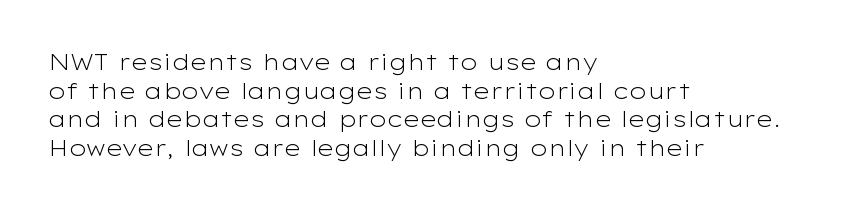
Check the space under the baseline: it is left empty. Characters follow at the spacing the type designer built in. These glyphs show unthickened strokes, regular width or finer. This is the regular roman posture of the typeface. A typesetter would call this leading conventional body-copy spacing. The compositor pushed each line to the left boundary.
